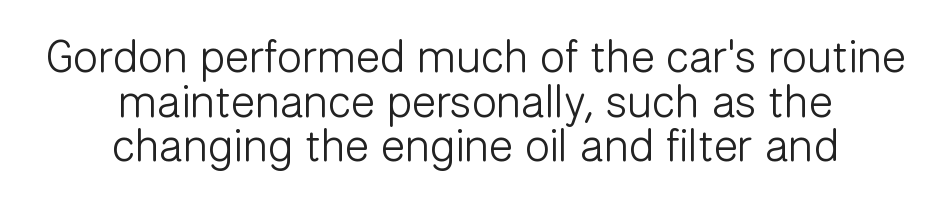
The image shows 45 px light sans-serif type, upright; set centered, tight line spacing (0.99x), normal letter spacing, not underlined; low stroke contrast and a medium x-height.
